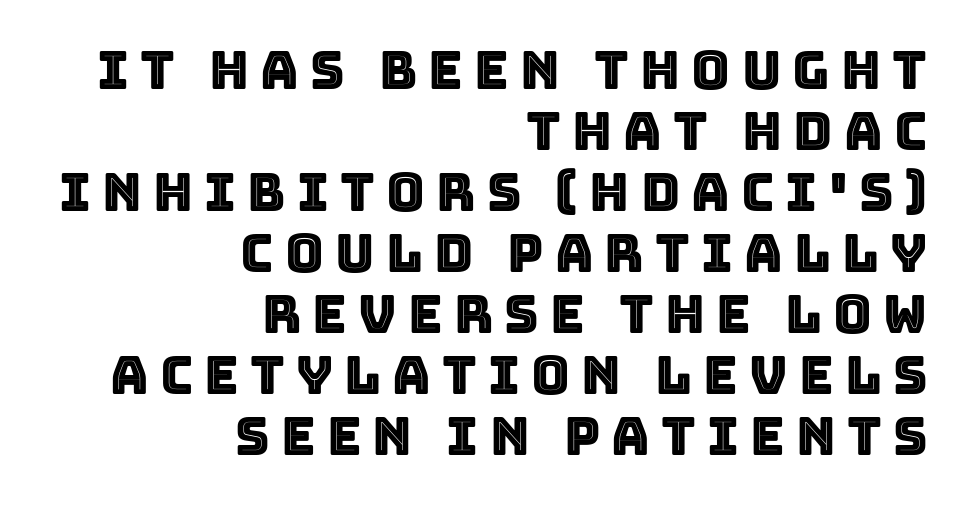
The image shows 53 px text type, upright; set right-aligned, tight line spacing (1.15x), unusually wide letter spacing (+0.21 em), not underlined; a large x-height.
